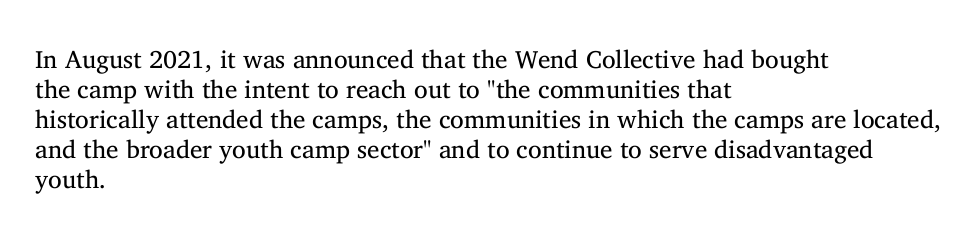
The image shows 25 px text type, upright; set left-aligned, line spacing 1.2x, normal letter spacing, not underlined.
